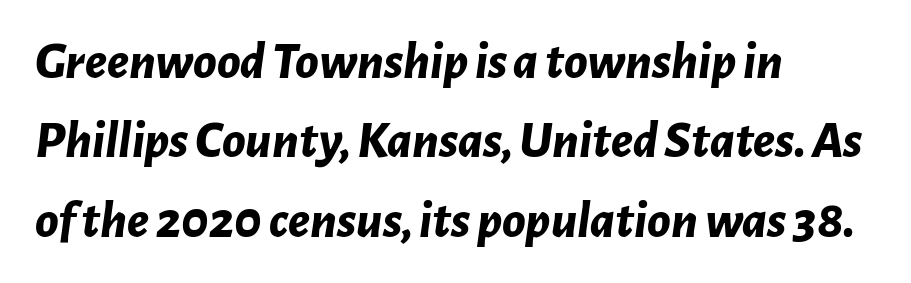
{"italic": "yes", "lean": "right", "slant_degrees": 7, "bold": "yes", "weight": "bold", "width": "normal", "stroke_contrast": "low", "x_height": "medium", "monospaced": "no", "underline": "no", "align": "left", "line_spacing": "normal", "line_spacing_ratio": 1.5, "letter_spacing": "normal", "letter_spacing_em": 0.0, "glyph_px": 53}
